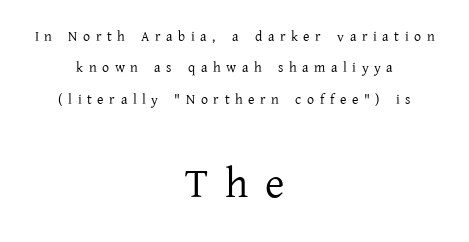
Q: Is the text bold? A: No.
Q: Is the text italic (slanted)? A: No, it is upright.
Q: Is the typeface a serif or a sans-serif typeface? A: Serif.
Q: Is the text underlined? A: No.
Q: How is the paragraph aligned? A: Centered.
Q: Is the spacing between letters normal or unusually wide? A: Unusually wide.
Q: Is the spacing between lines tight, normal or loose? A: Loose.
Q: Which block of text is set in a larger size, the first (top) or the second (bottom)? A: The second (bottom) one.
Q: Width (condensed, normal, or wide)? A: Normal.
Q: Stroke contrast? A: Low.
Q: x-height? A: Medium.
Q: Monospaced? A: No.
